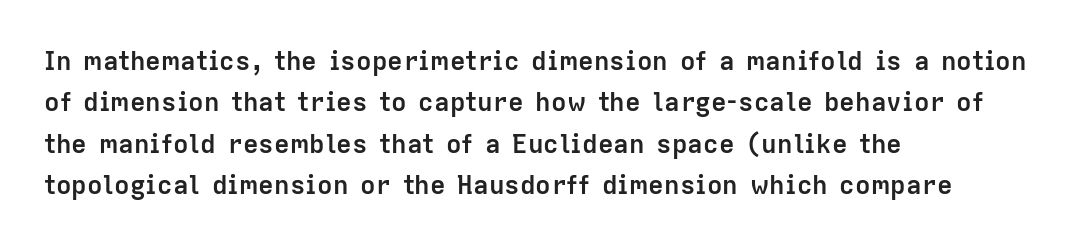
Q: Is the text bold? A: Yes.
Q: Is the text italic (slanted)? A: No, it is upright.
Q: Is the text underlined? A: No.
Q: How is the paragraph aligned? A: Left-aligned.
Q: Is the spacing between letters normal or unusually wide? A: Normal.
Q: Is the spacing between lines tight, normal or loose? A: Normal.
